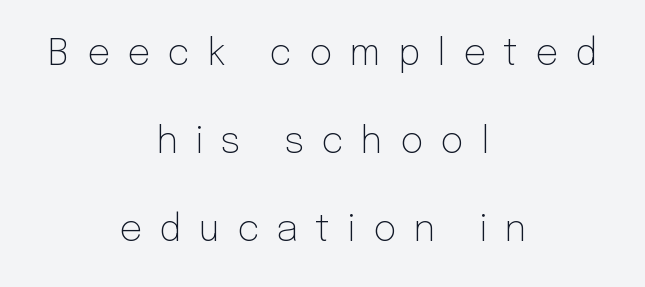
The image shows 36 px light sans-serif type, upright; set centered, loose line spacing (2.45x), unusually wide letter spacing (+0.48 em), not underlined; low stroke contrast and a medium x-height.
